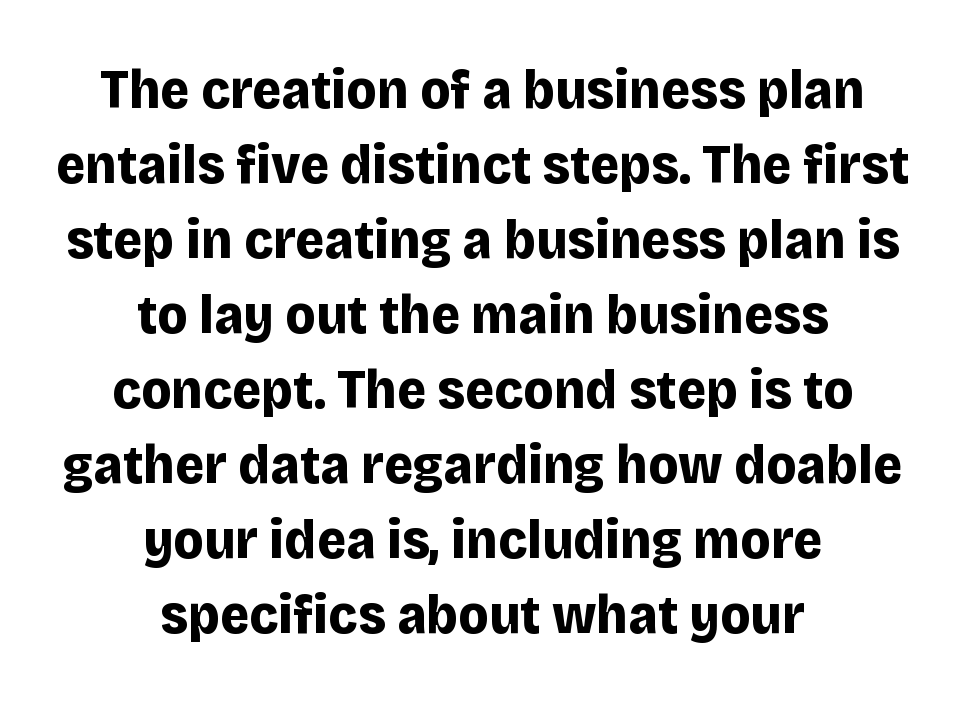
The image shows 56 px bold sans-serif type, upright; set centered, normal line spacing (1.34x), normal letter spacing, not underlined; low stroke contrast and a large x-height.
